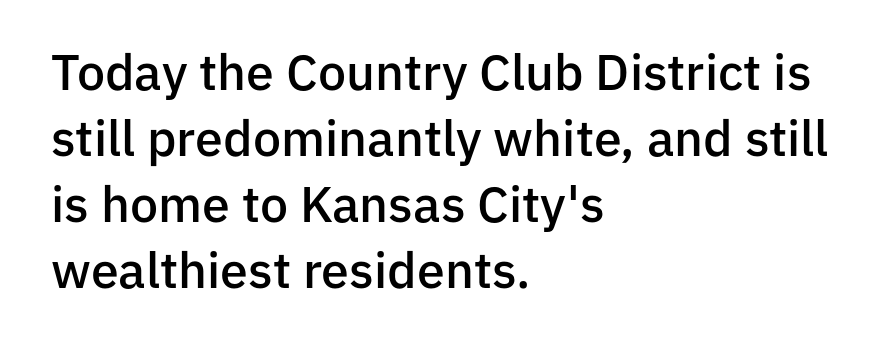
{"serif": "no", "italic": "no", "bold": "semi", "weight": "semibold", "width": "normal", "stroke_contrast": "low", "x_height": "medium", "monospaced": "no", "underline": "no", "align": "left", "line_spacing": "normal", "line_spacing_ratio": 1.32, "letter_spacing": "normal", "letter_spacing_em": 0.0, "glyph_px": 50}
